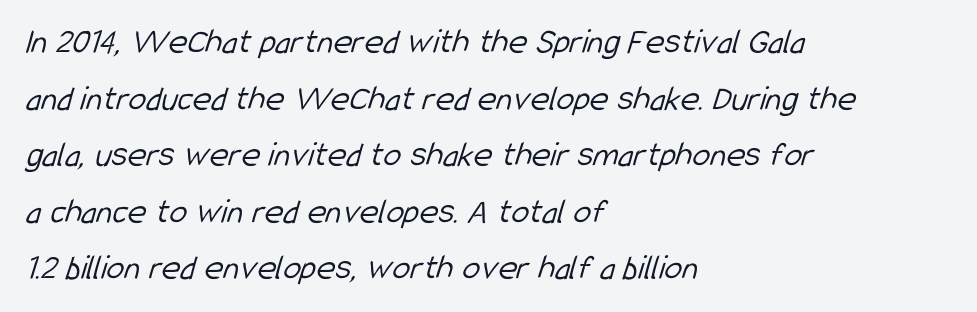
{"serif": "no", "bold": "no", "weight": "light", "width": "condensed", "stroke_contrast": "low", "x_height": "medium", "monospaced": "no", "underline": "no", "align": "left", "line_spacing": "normal", "line_spacing_ratio": 1.57, "letter_spacing": "normal", "letter_spacing_em": 0.0, "glyph_px": 36}
